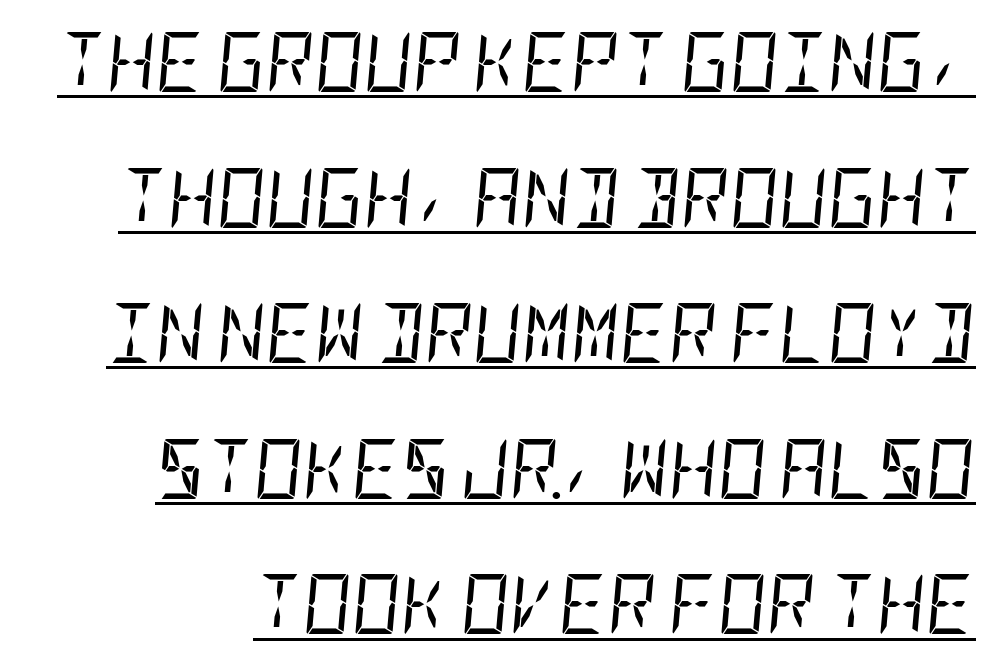
{"italic": "yes", "lean": "right", "slant_degrees": 5, "bold": "no", "weight": "regular", "width": "condensed", "stroke_contrast": "low", "x_height": "large", "underline": "yes", "line_spacing": "loose", "line_spacing_ratio": 2.26, "letter_spacing": "normal", "letter_spacing_em": 0.0, "glyph_px": 60}
